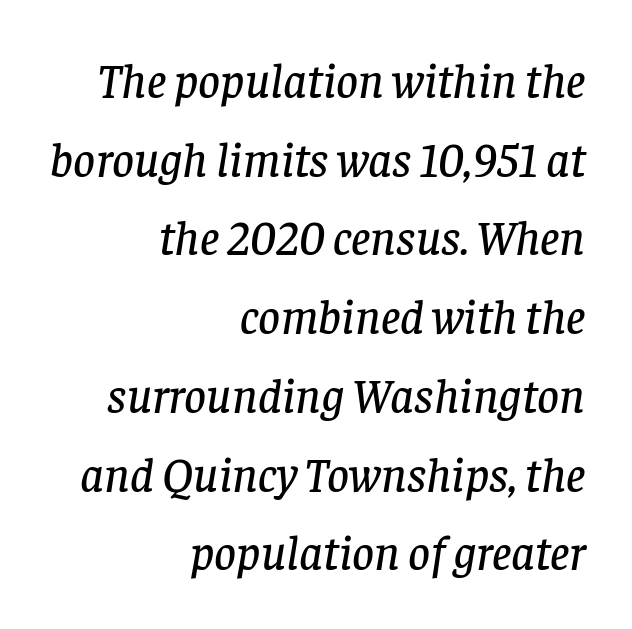
The image shows 48 px serif type, italic (leaning right); set right-aligned, normal line spacing (1.64x), normal letter spacing, not underlined; low stroke contrast and a large x-height.
